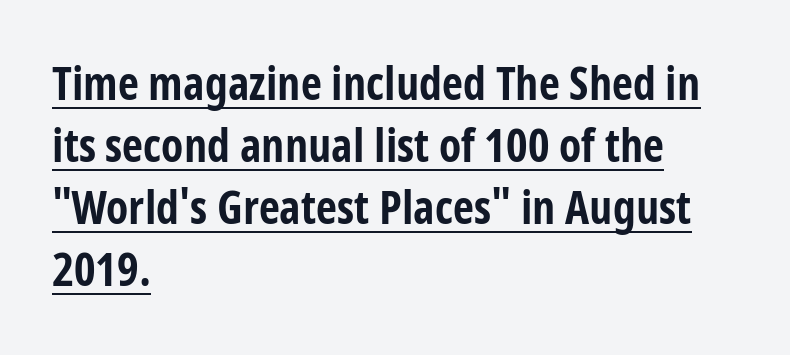
{"serif": "no", "italic": "no", "bold": "yes", "weight": "bold", "width": "condensed", "stroke_contrast": "low", "x_height": "medium", "monospaced": "no", "underline": "yes", "align": "left", "line_spacing": "normal", "line_spacing_ratio": 1.35, "letter_spacing": "normal", "letter_spacing_em": 0.0, "glyph_px": 46}
